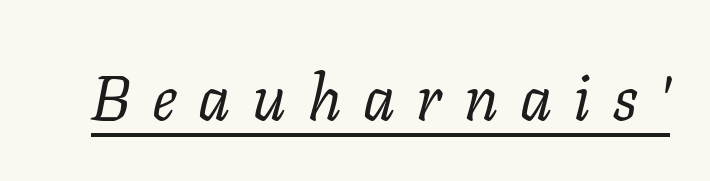
The image shows 63 px regular-weight serif type, italic (leaning right); set unusually wide letter spacing (+0.34 em), underlined; low stroke contrast and a medium x-height.
